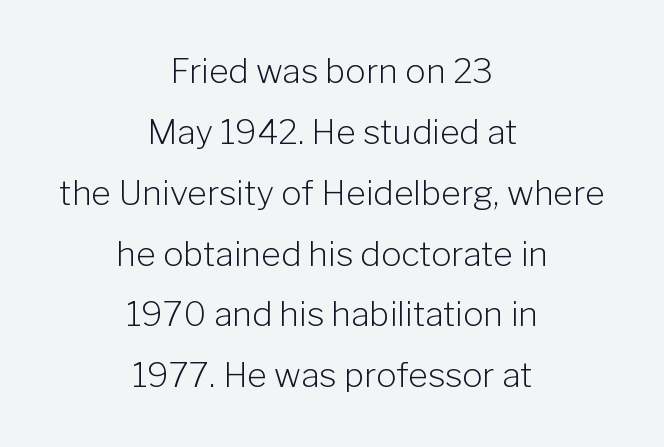
The words here are not underlined. This sample is center-justified, so both line endings float freely. The weight would be labelled regular, book, light, or lighter still. Nothing unusual about the tracking: characters are spaced as the font intends. Characters remain perfectly vertical along every line.
